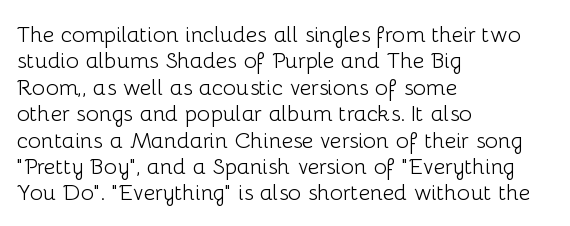
{"italic": "no", "bold": "no", "underline": "no", "align": "left", "line_spacing_ratio": 1.2, "letter_spacing": "normal", "letter_spacing_em": 0.0, "glyph_px": 22}
